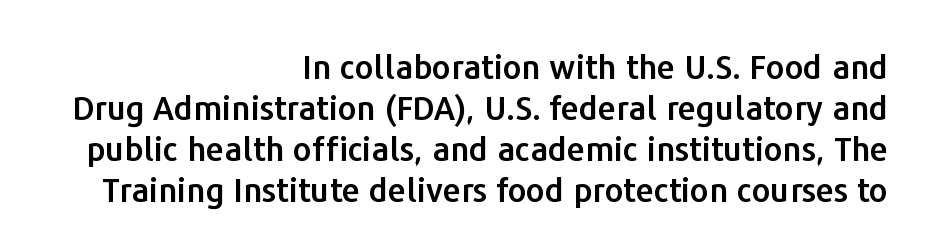
{"serif": "no", "italic": "no", "width": "normal", "stroke_contrast": "low", "x_height": "medium", "monospaced": "no", "underline": "no", "align": "right", "line_spacing_ratio": 1.24, "letter_spacing": "normal", "letter_spacing_em": 0.0, "glyph_px": 33}
